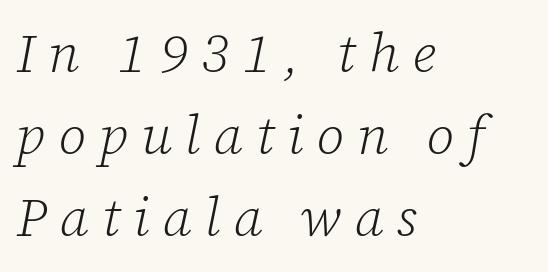
The image shows 54 px light serif type, italic (leaning right); set left-aligned, normal line spacing (1.52x), unusually wide letter spacing (+0.24 em), not underlined; low stroke contrast and a medium x-height.
